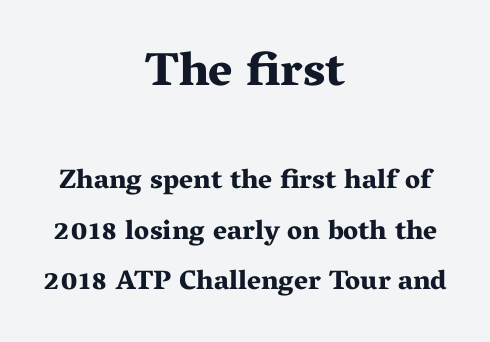
Q: Is the text bold? A: Yes.
Q: Is the text italic (slanted)? A: No, it is upright.
Q: Is the typeface a serif or a sans-serif typeface? A: Serif.
Q: Is the text underlined? A: No.
Q: How is the paragraph aligned? A: Centered.
Q: Is the spacing between letters normal or unusually wide? A: Normal.
Q: Which block of text is set in a larger size, the first (top) or the second (bottom)? A: The first (top) one.
Q: Width (condensed, normal, or wide)? A: Wide.
Q: Stroke contrast? A: Medium.
Q: x-height? A: Medium.
Q: Monospaced? A: No.
